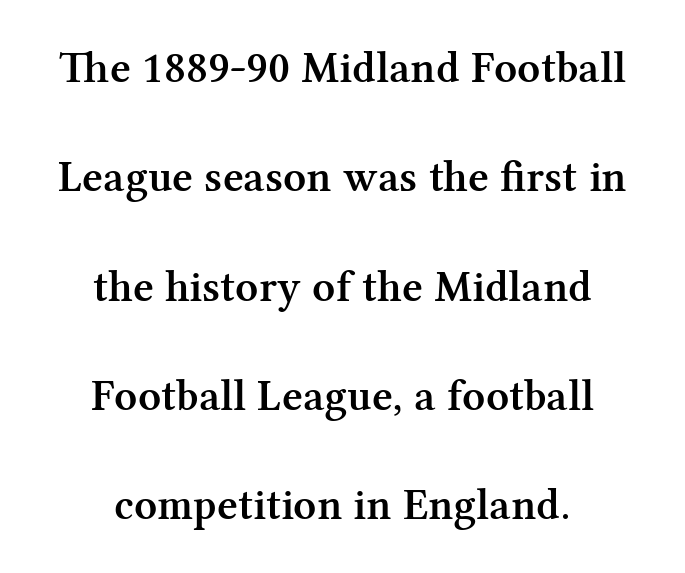
{"serif": "yes", "italic": "no", "bold": "semi", "weight": "semibold", "width": "normal", "stroke_contrast": "medium", "x_height": "medium", "monospaced": "no", "underline": "no", "align": "center", "line_spacing": "loose", "line_spacing_ratio": 2.43, "letter_spacing": "normal", "letter_spacing_em": 0.0, "glyph_px": 45}
